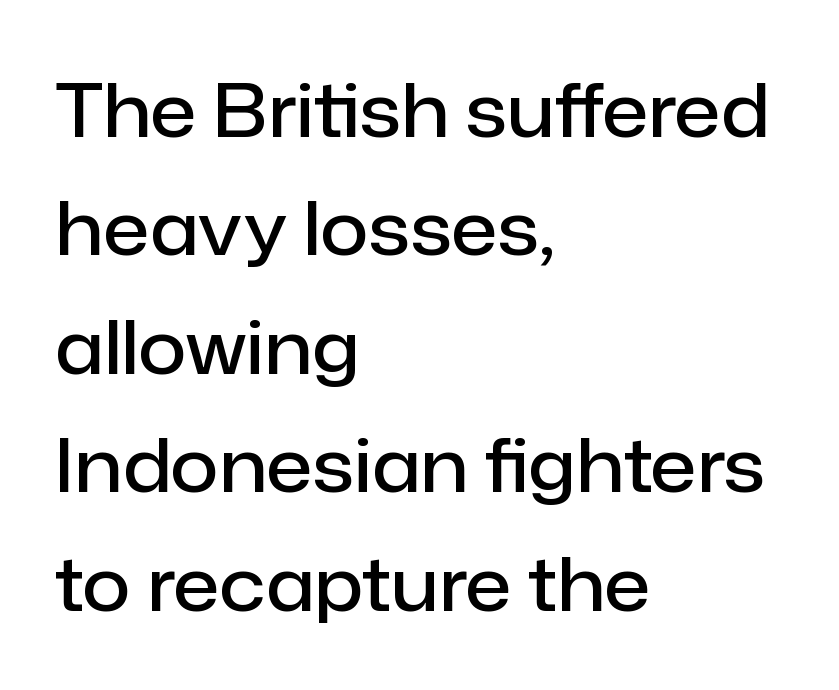
Q: Is the text bold? A: Semi-bold.
Q: Is the text italic (slanted)? A: No, it is upright.
Q: Is the typeface a serif or a sans-serif typeface? A: Sans-serif.
Q: Is the text underlined? A: No.
Q: How is the paragraph aligned? A: Left-aligned.
Q: Is the spacing between letters normal or unusually wide? A: Normal.
Q: Is the spacing between lines tight, normal or loose? A: Normal.
Q: Width (condensed, normal, or wide)? A: Normal.
Q: Stroke contrast? A: Low.
Q: x-height? A: Medium.
Q: Monospaced? A: No.
